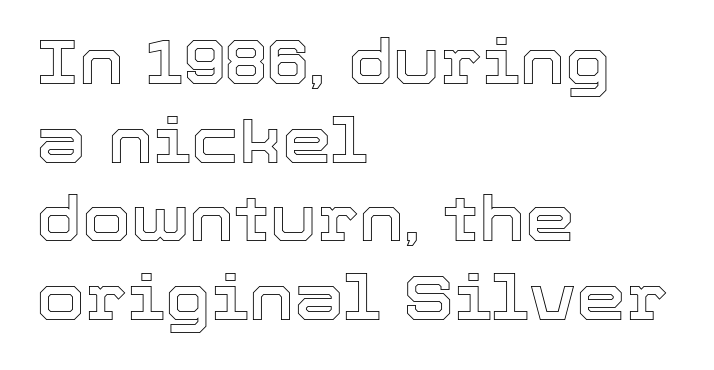
Q: Is the text italic (slanted)? A: No, it is upright.
Q: Is the text underlined? A: No.
Q: How is the paragraph aligned? A: Left-aligned.
Q: Is the spacing between letters normal or unusually wide? A: Normal.
Q: Is the spacing between lines tight, normal or loose? A: Normal.
Q: Width (condensed, normal, or wide)? A: Normal.
Q: x-height? A: Medium.
Q: Monospaced? A: No.
